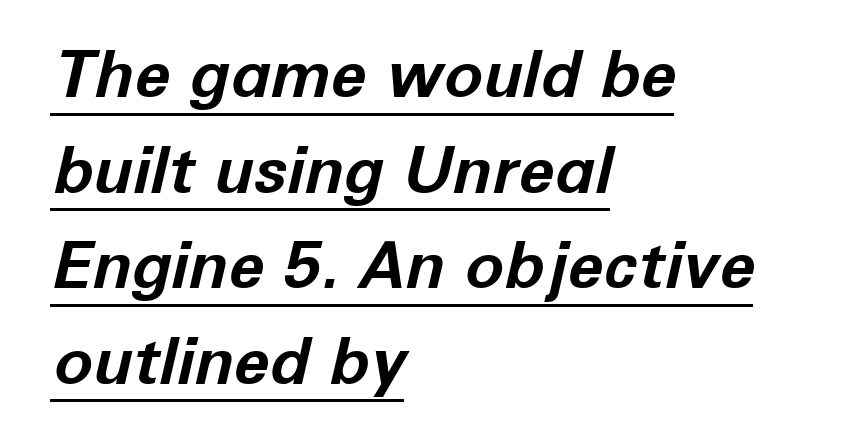
{"italic": "yes", "lean": "right", "slant_degrees": 12, "bold": "yes", "weight": "bold", "width": "normal", "stroke_contrast": "low", "x_height": "medium", "monospaced": "no", "underline": "yes", "align": "left", "line_spacing": "normal", "line_spacing_ratio": 1.47, "letter_spacing": "normal", "letter_spacing_em": 0.0, "glyph_px": 65}
